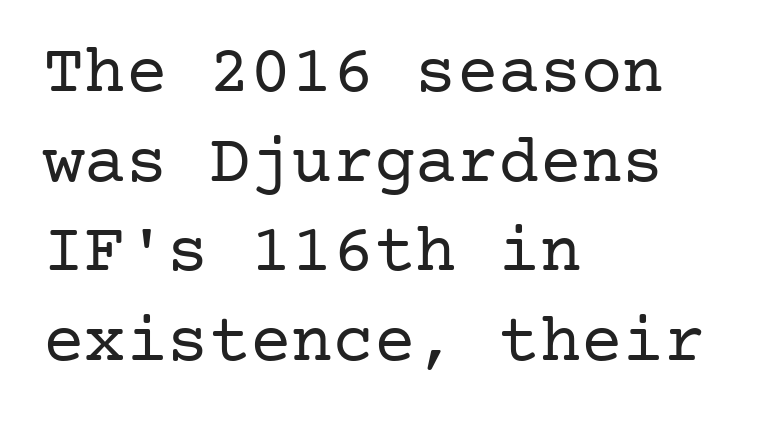
Q: Is the text bold? A: No.
Q: Is the text italic (slanted)? A: No, it is upright.
Q: Is the typeface a serif or a sans-serif typeface? A: Serif.
Q: Is the text underlined? A: No.
Q: How is the paragraph aligned? A: Left-aligned.
Q: Is the spacing between letters normal or unusually wide? A: Normal.
Q: Is the spacing between lines tight, normal or loose? A: Normal.
Q: Width (condensed, normal, or wide)? A: Normal.
Q: Stroke contrast? A: Low.
Q: x-height? A: Medium.
